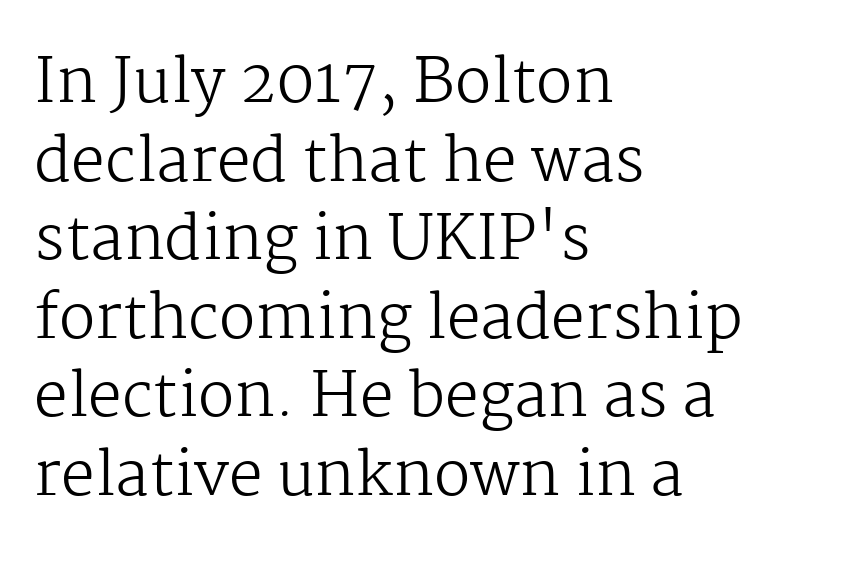
{"serif": "yes", "italic": "no", "bold": "no", "weight": "regular", "width": "normal", "stroke_contrast": "medium", "x_height": "medium", "monospaced": "no", "underline": "no", "align": "left", "line_spacing": "normal", "line_spacing_ratio": 1.31, "letter_spacing": "normal", "letter_spacing_em": 0.0, "glyph_px": 60}
